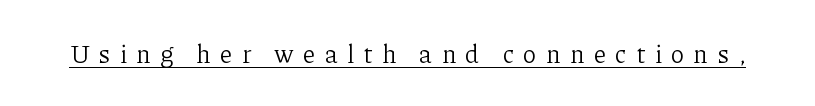
Style check: upright. Is the type heavy? It reads as light-to-regular instead. Compared with undecorated copy, this sample adds a rule below the words. The horizontal fit of the characters is loose and conspicuously gappy.
